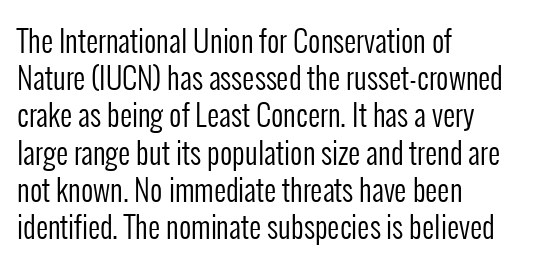
{"serif": "no", "italic": "no", "bold": "no", "weight": "regular", "width": "condensed", "stroke_contrast": "low", "x_height": "medium", "monospaced": "no", "underline": "no", "align": "left", "line_spacing_ratio": 1.24, "letter_spacing": "normal", "letter_spacing_em": 0.0, "glyph_px": 30}
